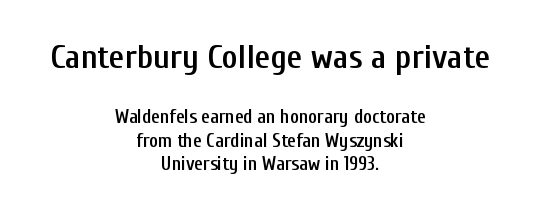
Q: Is the text bold? A: Semi-bold.
Q: Is the text italic (slanted)? A: No, it is upright.
Q: Is the typeface a serif or a sans-serif typeface? A: Sans-serif.
Q: Is the text underlined? A: No.
Q: How is the paragraph aligned? A: Centered.
Q: Is the spacing between letters normal or unusually wide? A: Normal.
Q: Which block of text is set in a larger size, the first (top) or the second (bottom)? A: The first (top) one.
Q: Width (condensed, normal, or wide)? A: Condensed.
Q: Stroke contrast? A: Low.
Q: x-height? A: Medium.
Q: Monospaced? A: No.
